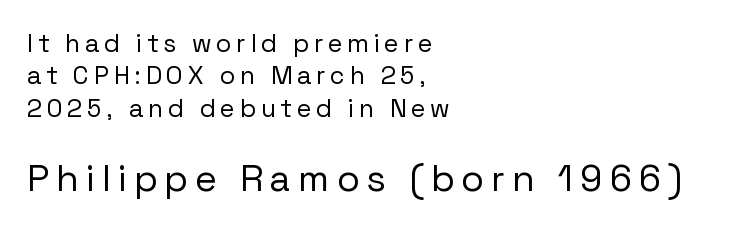
The words here are not underlined. Type style note: lacks serifs. Layout note: lines flush left. Here the glyphs are tracked loosely, breaking word shapes into spaced letters. A light-to-regular cut is what we see here.
